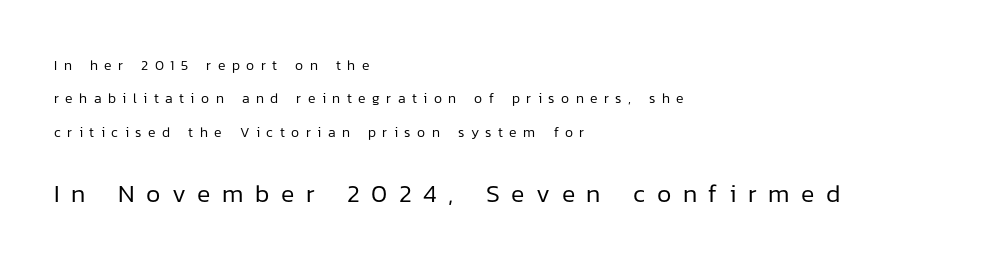
The image shows 25 px text type, upright; set left-aligned, loose line spacing (2.39x), unusually wide letter spacing (+0.46 em), not underlined; the second (bottom) block is 1.79x larger.
